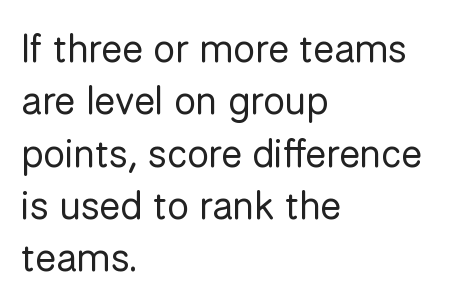
Q: Is the text bold? A: No.
Q: Is the text italic (slanted)? A: No, it is upright.
Q: Is the typeface a serif or a sans-serif typeface? A: Sans-serif.
Q: Is the text underlined? A: No.
Q: How is the paragraph aligned? A: Left-aligned.
Q: Is the spacing between letters normal or unusually wide? A: Normal.
Q: Is the spacing between lines tight, normal or loose? A: Normal.
Q: Width (condensed, normal, or wide)? A: Normal.
Q: Stroke contrast? A: Low.
Q: x-height? A: Medium.
Q: Monospaced? A: No.
